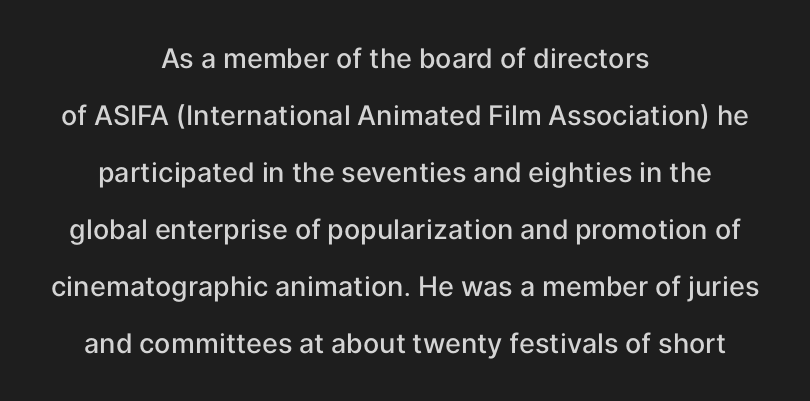
Q: Is the text bold? A: Semi-bold.
Q: Is the text italic (slanted)? A: No, it is upright.
Q: Is the text underlined? A: No.
Q: How is the paragraph aligned? A: Centered.
Q: Is the spacing between letters normal or unusually wide? A: Normal.
Q: Is the spacing between lines tight, normal or loose? A: Loose.
